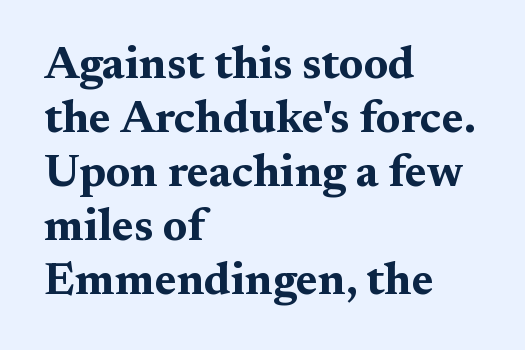
The image shows 45 px bold, wide serif type, upright; set left-aligned, line spacing 1.2x, normal letter spacing, not underlined; medium stroke contrast and a medium x-height.
